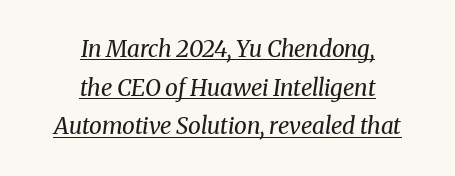
The image shows 23 px text type, italic (leaning right); set centered, normal line spacing (1.68x), normal letter spacing, underlined.
